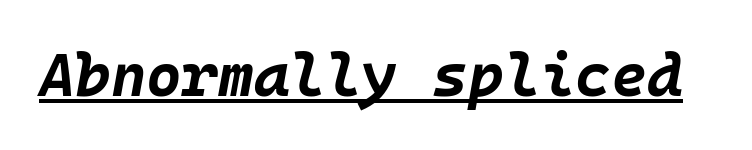
Q: Is the text bold? A: Yes.
Q: Is the text italic (slanted)? A: Yes, it leans right by about 10 degrees.
Q: Is the text underlined? A: Yes.
Q: Is the spacing between letters normal or unusually wide? A: Normal.
Q: Width (condensed, normal, or wide)? A: Normal.
Q: Stroke contrast? A: Low.
Q: x-height? A: Large.
